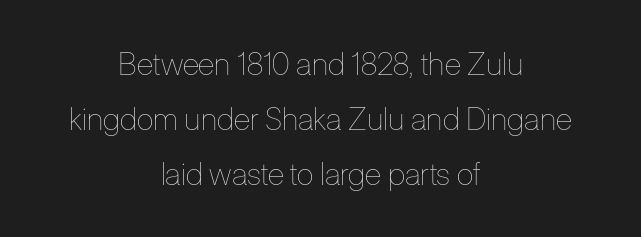
{"italic": "no", "bold": "no", "weight": "thin", "width": "condensed", "stroke_contrast": "low", "x_height": "medium", "monospaced": "no", "underline": "no", "align": "center", "line_spacing_ratio": 1.77, "letter_spacing": "normal", "letter_spacing_em": 0.0, "glyph_px": 31}
